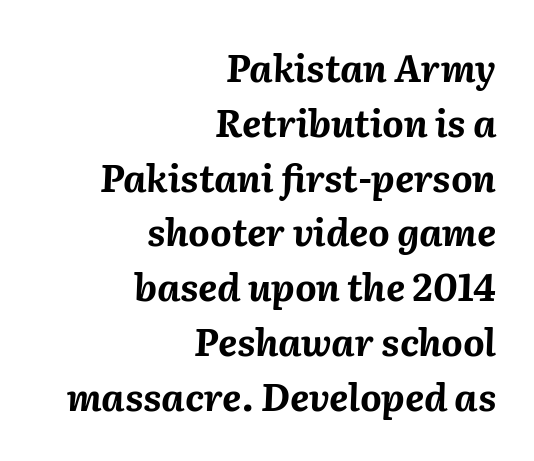
Q: Is the text bold? A: Yes.
Q: Is the text italic (slanted)? A: Yes, it leans right by about 2 degrees.
Q: Is the text underlined? A: No.
Q: How is the paragraph aligned? A: Right-aligned.
Q: Is the spacing between letters normal or unusually wide? A: Normal.
Q: Is the spacing between lines tight, normal or loose? A: Normal.
Q: Width (condensed, normal, or wide)? A: Normal.
Q: Stroke contrast? A: Medium.
Q: x-height? A: Medium.
Q: Monospaced? A: No.
